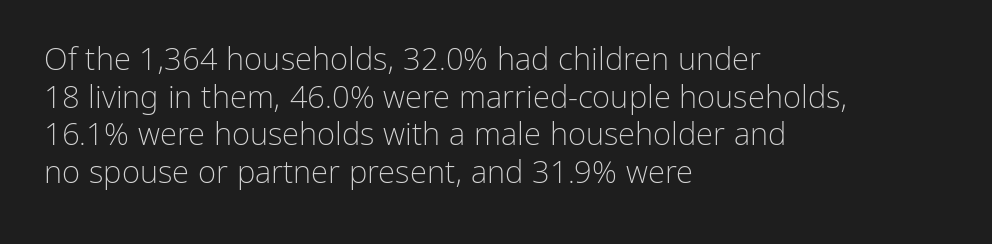
Q: Is the text bold? A: No.
Q: Is the text italic (slanted)? A: No, it is upright.
Q: Is the typeface a serif or a sans-serif typeface? A: Sans-serif.
Q: Is the text underlined? A: No.
Q: How is the paragraph aligned? A: Left-aligned.
Q: Is the spacing between letters normal or unusually wide? A: Normal.
Q: Width (condensed, normal, or wide)? A: Normal.
Q: Stroke contrast? A: Low.
Q: x-height? A: Medium.
Q: Monospaced? A: No.
